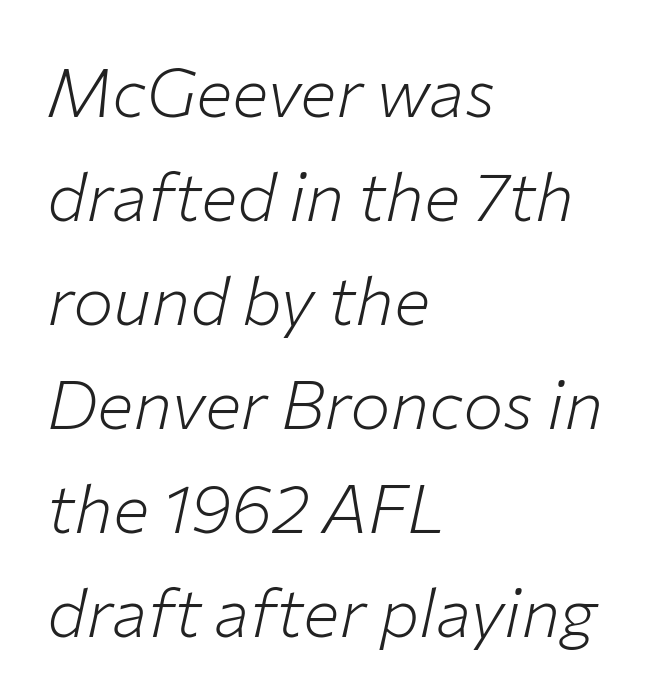
{"italic": "yes", "lean": "right", "slant_degrees": 12, "bold": "no", "weight": "light", "width": "normal", "stroke_contrast": "low", "x_height": "medium", "monospaced": "no", "underline": "no", "align": "left", "line_spacing": "normal", "line_spacing_ratio": 1.53, "letter_spacing": "normal", "letter_spacing_em": 0.0, "glyph_px": 68}
